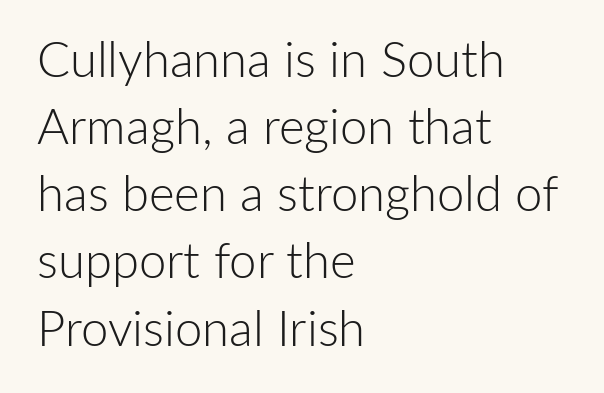
Q: Is the text bold? A: No.
Q: Is the text italic (slanted)? A: No, it is upright.
Q: Is the typeface a serif or a sans-serif typeface? A: Sans-serif.
Q: Is the text underlined? A: No.
Q: How is the paragraph aligned? A: Left-aligned.
Q: Is the spacing between letters normal or unusually wide? A: Normal.
Q: Is the spacing between lines tight, normal or loose? A: Normal.
Q: Width (condensed, normal, or wide)? A: Normal.
Q: Stroke contrast? A: Low.
Q: x-height? A: Medium.
Q: Monospaced? A: No.
